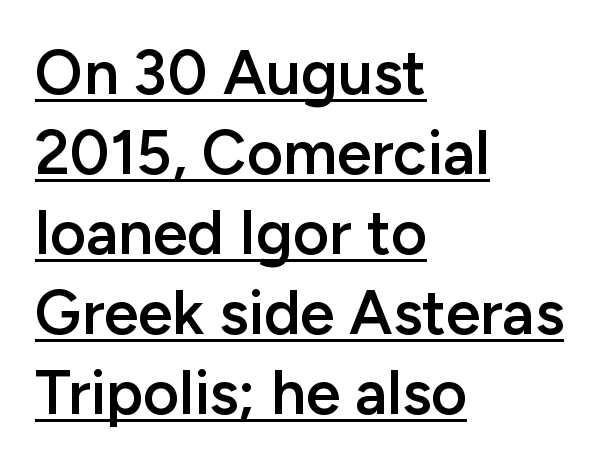
Every stem runs plumb, perpendicular to the baseline. The characters display no serif detailing; their extremities are plain. The rows are spaced the way most documents space them. As a designer I'd log this as weight 600, semibold. Is this a fixed-width face? No — the glyphs have proportional, varying widths.
